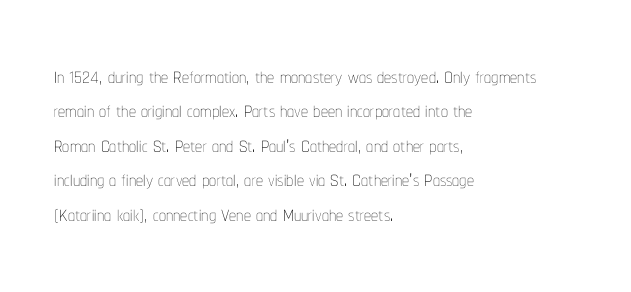
Spacing verdict: proportional, widths tailored to each character. Notice how the stems are strictly vertical — no italics here. A bare baseline throughout the passage. Notice how the passage keeps a crisp vertical edge on the left only.
